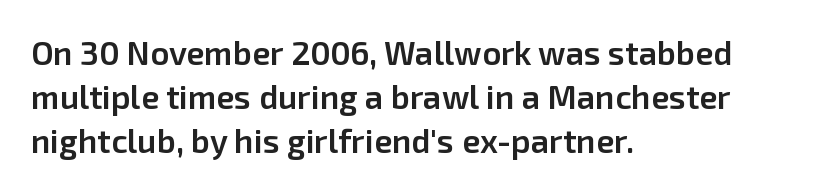
{"serif": "no", "italic": "no", "bold": "semi", "weight": "semibold", "width": "normal", "stroke_contrast": "low", "x_height": "medium", "monospaced": "no", "underline": "no", "align": "left", "line_spacing": "normal", "line_spacing_ratio": 1.34, "letter_spacing": "normal", "letter_spacing_em": 0.0, "glyph_px": 33}
